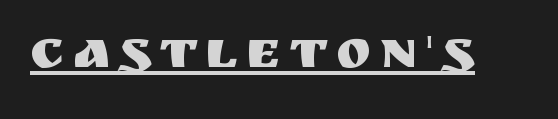
{"serif": "no", "italic": "no", "width": "normal", "stroke_contrast": "medium", "x_height": "large", "monospaced": "no", "underline": "yes", "glyph_px": 53}
